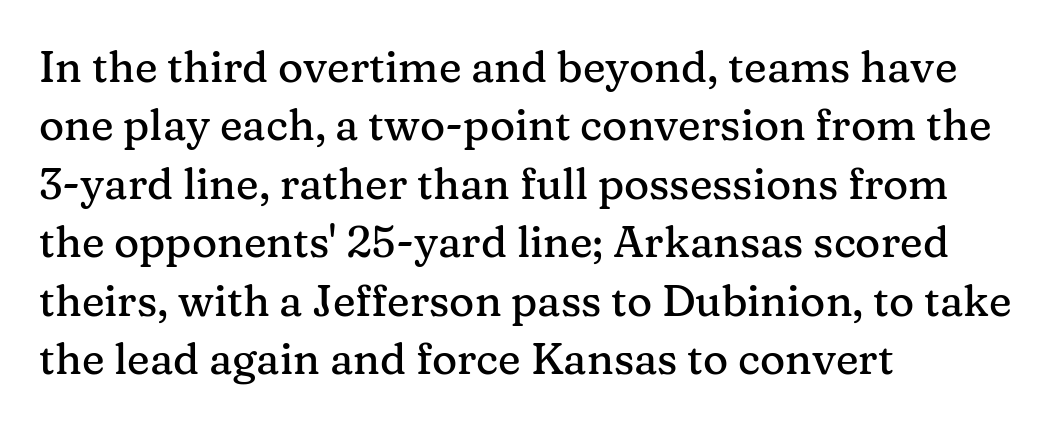
In CSS terms this would be text-align: left. Type without underlining. Nope, not italic — everything's standing straight. Stroke terminals: seriffed. Here the designer chose a conventional face with non-uniform glyph widths.
